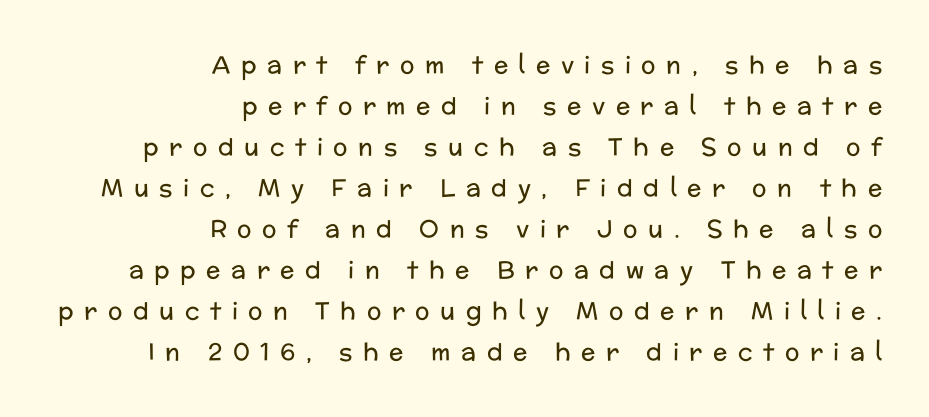
Q: Is the text bold? A: No.
Q: Is the text italic (slanted)? A: No, it is upright.
Q: Is the text underlined? A: No.
Q: How is the paragraph aligned? A: Right-aligned.
Q: Is the spacing between letters normal or unusually wide? A: Unusually wide.
